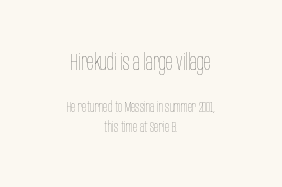
No chunkiness to these letters — they're not bold. Size contrast runs from large at the top to small at the bottom. The passage shown stacks its lines at a standard gap. This sample uses plain, unmodified letter spacing.
